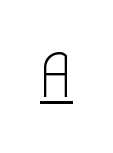
The image shows 64 px light, condensed sans-serif type, upright; set unusually wide letter spacing (+0.46 em), underlined; low stroke contrast and a medium x-height.
